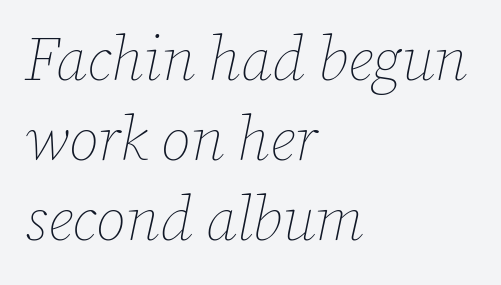
The image shows 61 px thin type, italic (leaning right); set left-aligned, normal line spacing (1.31x), normal letter spacing, not underlined; low stroke contrast and a medium x-height.
